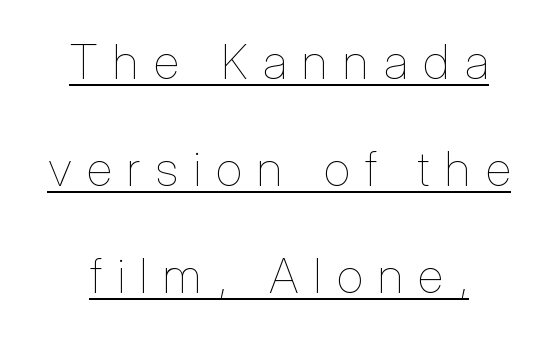
{"italic": "no", "bold": "no", "weight": "thin", "width": "condensed", "stroke_contrast": "low", "x_height": "medium", "monospaced": "no", "underline": "yes", "align": "center", "line_spacing": "loose", "line_spacing_ratio": 2.23, "letter_spacing": "wide", "letter_spacing_em": 0.33, "glyph_px": 48}
